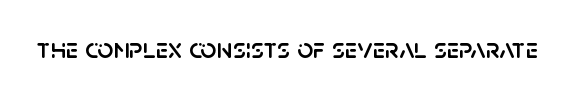
Q: Is the text italic (slanted)? A: No, it is upright.
Q: Is the typeface a serif or a sans-serif typeface? A: Sans-serif.
Q: Is the text underlined? A: No.
Q: Is the spacing between letters normal or unusually wide? A: Normal.
Q: Width (condensed, normal, or wide)? A: Normal.
Q: Stroke contrast? A: Low.
Q: x-height? A: Large.
Q: Monospaced? A: No.
